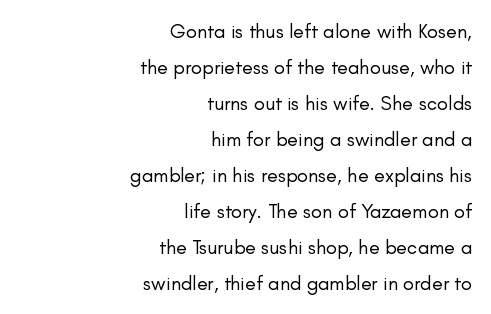
Clear beneath every line of the passage. The letters stand straight up with perfectly vertical stems. In CSS terms this would be text-align: right. Is this a heavy cut? Hardly; it is regular or lighter.
